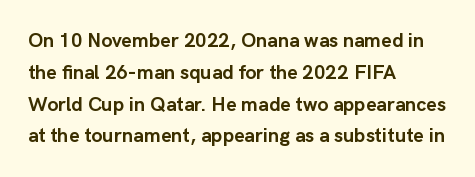
Q: Is the text bold? A: Yes.
Q: Is the text italic (slanted)? A: No, it is upright.
Q: Is the text underlined? A: No.
Q: How is the paragraph aligned? A: Left-aligned.
Q: Is the spacing between letters normal or unusually wide? A: Normal.
Q: Is the spacing between lines tight, normal or loose? A: Normal.
